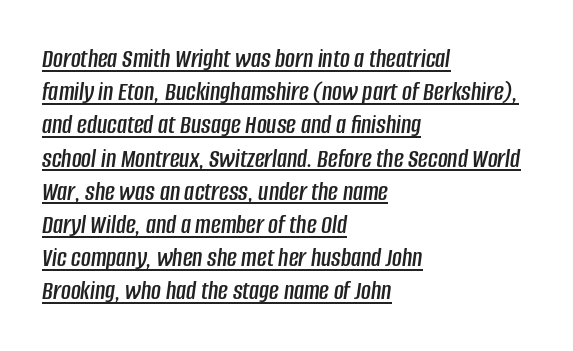
Q: Is the text italic (slanted)? A: Yes, it leans right by about 8 degrees.
Q: Is the text underlined? A: Yes.
Q: How is the paragraph aligned? A: Left-aligned.
Q: Is the spacing between letters normal or unusually wide? A: Normal.
